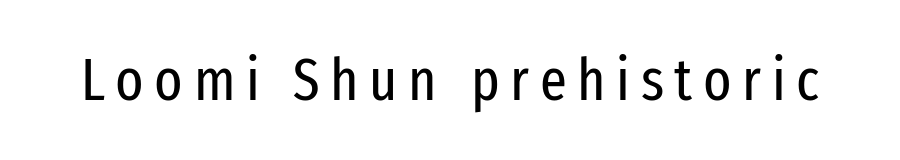
The image shows 59 px regular-weight, condensed sans-serif type, upright; set not underlined; low stroke contrast and a medium x-height.
